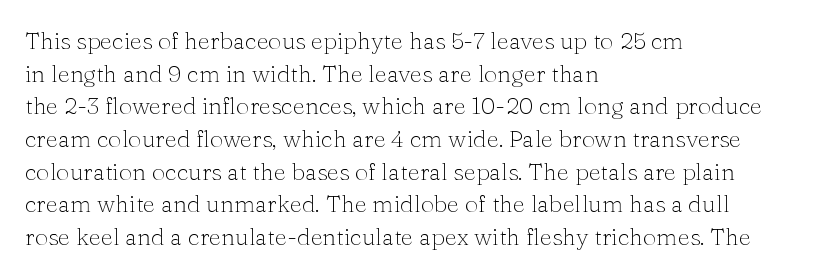
The image shows 24 px text type, upright; set left-aligned, normal line spacing (1.36x), normal letter spacing, not underlined.
